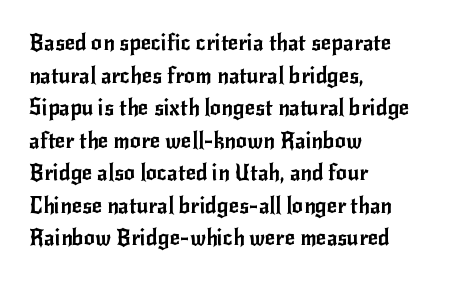
{"italic": "no", "underline": "no", "align": "left", "line_spacing": "normal", "line_spacing_ratio": 1.48, "letter_spacing": "normal", "letter_spacing_em": 0.0, "glyph_px": 22}
